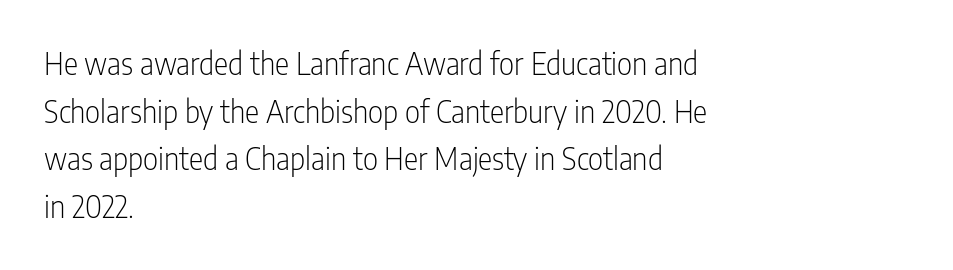
Q: Is the text bold? A: No.
Q: Is the text italic (slanted)? A: No, it is upright.
Q: Is the typeface a serif or a sans-serif typeface? A: Sans-serif.
Q: Is the text underlined? A: No.
Q: How is the paragraph aligned? A: Left-aligned.
Q: Is the spacing between letters normal or unusually wide? A: Normal.
Q: Is the spacing between lines tight, normal or loose? A: Normal.
Q: Width (condensed, normal, or wide)? A: Condensed.
Q: Stroke contrast? A: Low.
Q: x-height? A: Medium.
Q: Monospaced? A: No.
